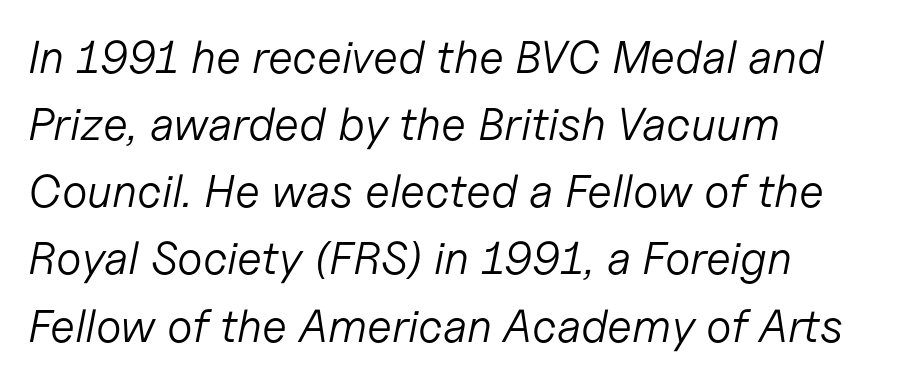
{"italic": "yes", "lean": "right", "slant_degrees": 11, "bold": "no", "weight": "light", "width": "normal", "stroke_contrast": "low", "x_height": "medium", "monospaced": "no", "underline": "no", "align": "left", "line_spacing": "normal", "line_spacing_ratio": 1.46, "letter_spacing": "normal", "letter_spacing_em": 0.0, "glyph_px": 46}
